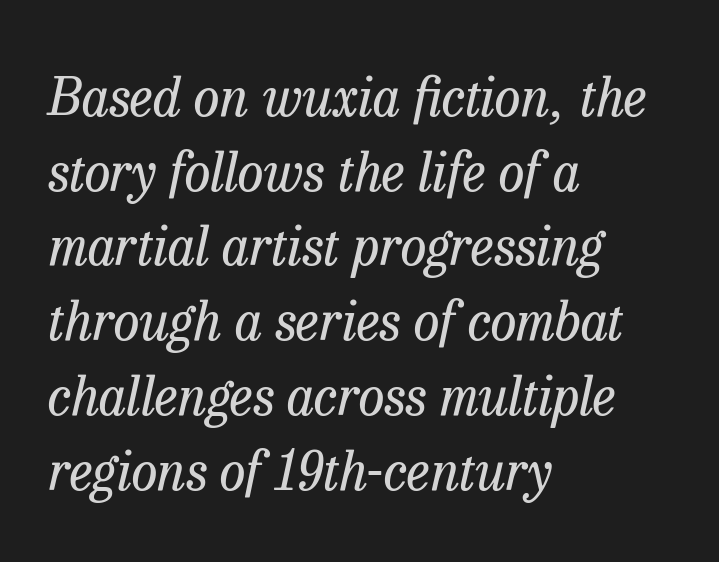
{"serif": "yes", "italic": "yes", "lean": "right", "slant_degrees": 13, "bold": "no", "weight": "regular", "width": "normal", "stroke_contrast": "low", "x_height": "medium", "monospaced": "no", "underline": "no", "align": "left", "line_spacing": "normal", "line_spacing_ratio": 1.41, "letter_spacing": "normal", "letter_spacing_em": 0.0, "glyph_px": 53}
